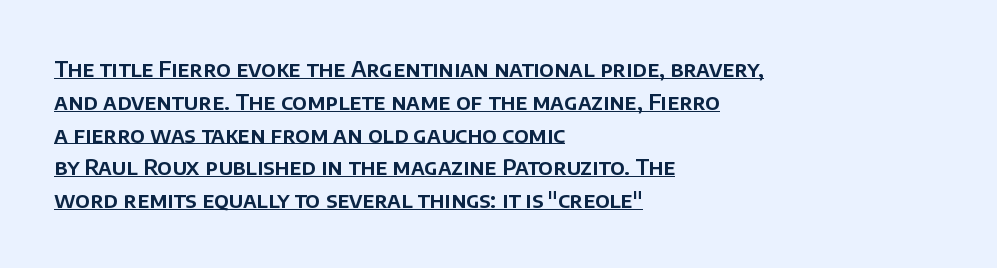
The image shows 22 px text type, upright; set left-aligned, normal line spacing (1.49x), normal letter spacing, underlined.
